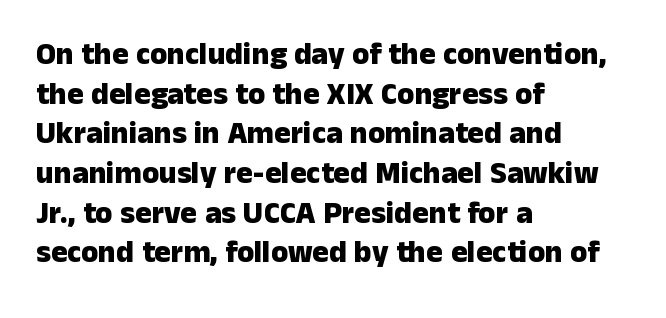
{"serif": "no", "italic": "no", "bold": "yes", "weight": "heavy", "width": "normal", "stroke_contrast": "low", "x_height": "medium", "monospaced": "no", "underline": "no", "align": "left", "line_spacing": "normal", "line_spacing_ratio": 1.28, "letter_spacing": "normal", "letter_spacing_em": 0.0, "glyph_px": 31}
